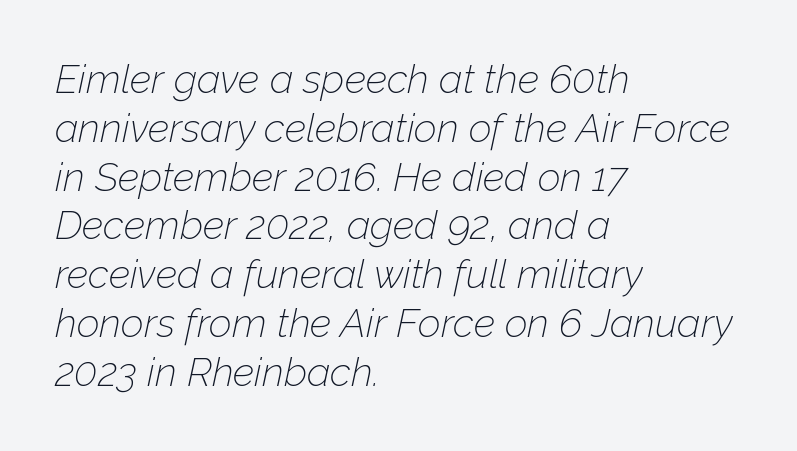
The image shows 40 px thin type, italic (leaning right); set left-aligned, line spacing 1.22x, normal letter spacing, not underlined; low stroke contrast and a medium x-height.
